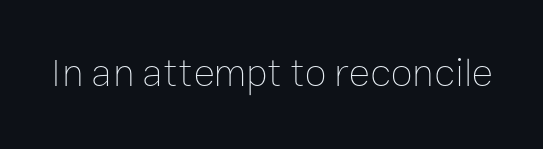
{"italic": "no", "bold": "no", "weight": "thin", "width": "normal", "stroke_contrast": "low", "x_height": "medium", "monospaced": "no", "underline": "no", "letter_spacing": "normal", "letter_spacing_em": 0.0, "glyph_px": 40}
